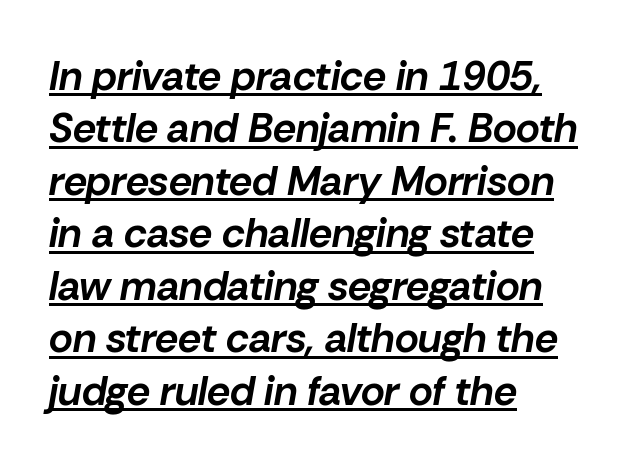
The image shows 41 px bold type, italic (leaning right); set left-aligned, normal line spacing (1.28x), normal letter spacing, underlined; low stroke contrast and a medium x-height.
